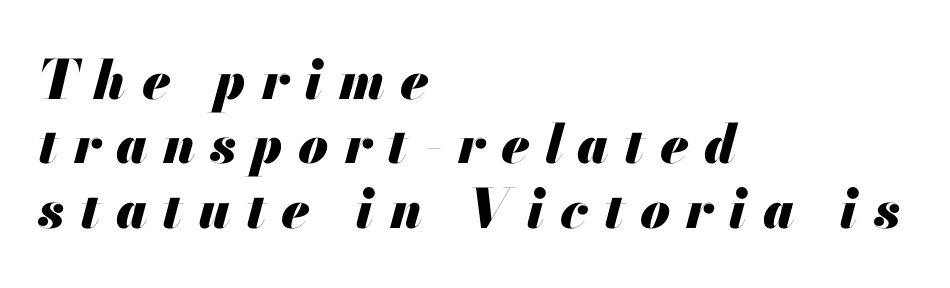
Quick note: italic. The text block is weighted toward the left margin, trailing off unevenly rightward. Is the type bold? Yes — the strokes are clearly thick and heavy. The passage shown is not underscored anywhere. The horizontal fit of the characters is loose and conspicuously gappy.
